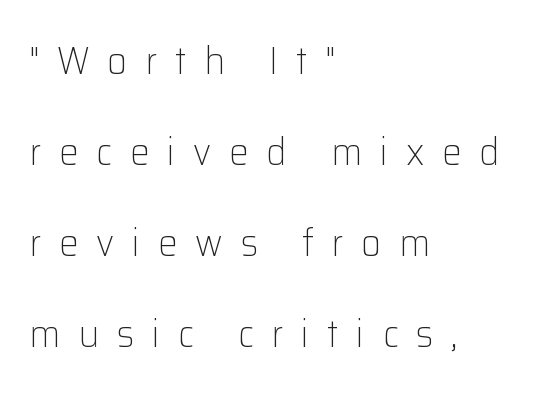
{"serif": "no", "italic": "no", "bold": "no", "weight": "light", "width": "normal", "stroke_contrast": "low", "x_height": "medium", "monospaced": "no", "underline": "no", "align": "left", "line_spacing": "loose", "line_spacing_ratio": 2.33, "letter_spacing": "wide", "letter_spacing_em": 0.46, "glyph_px": 39}
